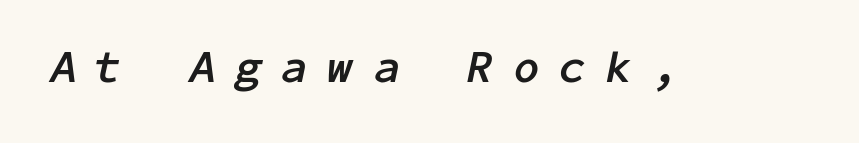
Emphasis by weight is at full strength: bold. The type is letterspaced generously, with wide tracking. Every character sits at an angle, as italics do. Type without underlining.
